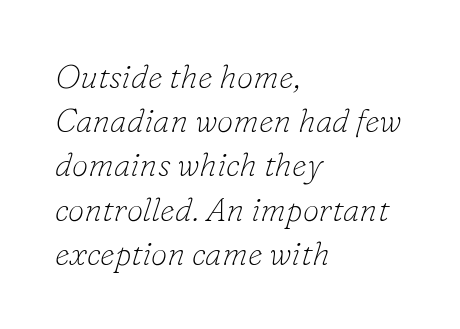
Looking at the ascenders, they clearly lean. Leftover space on each line is placed entirely after the last word. Here the designer chose a conventional face with non-uniform glyph widths. The font sits on the lighter half of the weight spectrum, regular included. The passage shown has conventional tracking throughout. Each new line begins a customary step beneath the previous one.
